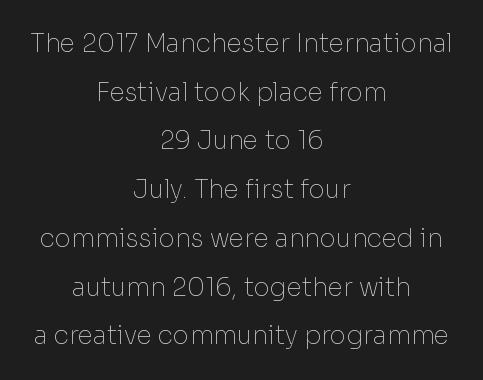
Q: Is the text bold? A: No.
Q: Is the text italic (slanted)? A: No, it is upright.
Q: Is the text underlined? A: No.
Q: How is the paragraph aligned? A: Centered.
Q: Is the spacing between letters normal or unusually wide? A: Normal.
Q: Is the spacing between lines tight, normal or loose? A: Loose.
